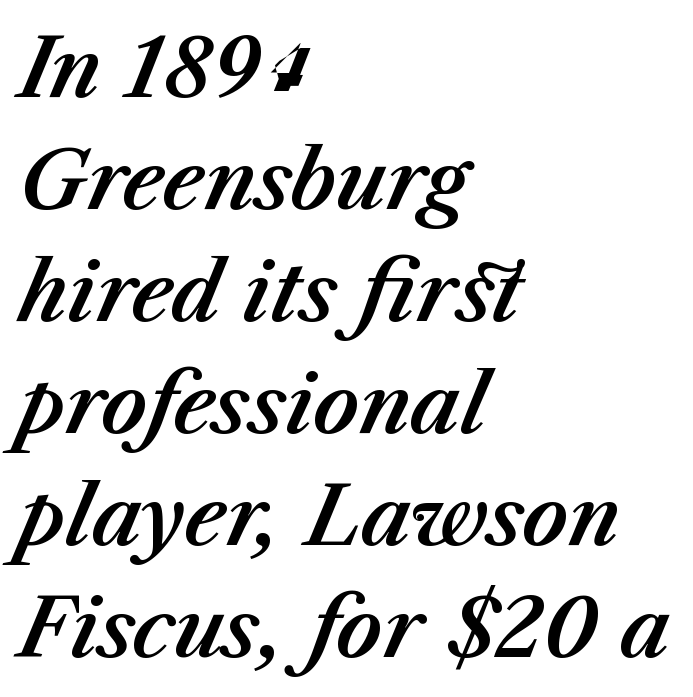
{"italic": "yes", "lean": "right", "slant_degrees": 23, "width": "normal", "stroke_contrast": "medium", "x_height": "medium", "monospaced": "no", "underline": "no", "align": "left", "line_spacing": "normal", "line_spacing_ratio": 1.4, "letter_spacing": "normal", "letter_spacing_em": 0.0, "glyph_px": 80}
